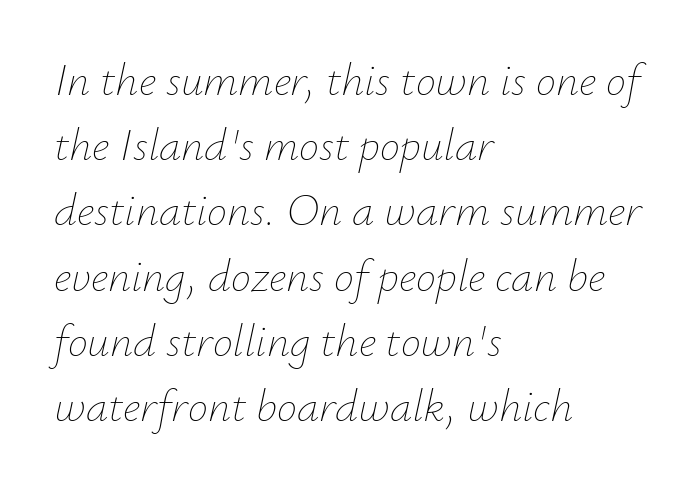
Students, note that the glyphs here touch the page at normal intervals. Vertically, the passage feels balanced, rows spaced as you'd expect. The face looks like a standard text weight, possibly lighter. The paragraph has a hard left edge and a soft right edge.
